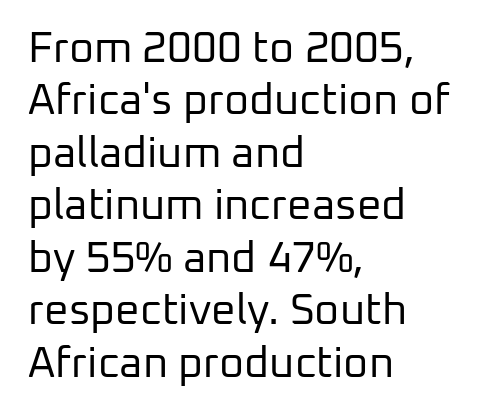
Q: Is the text bold? A: No.
Q: Is the text italic (slanted)? A: No, it is upright.
Q: Is the typeface a serif or a sans-serif typeface? A: Sans-serif.
Q: Is the text underlined? A: No.
Q: How is the paragraph aligned? A: Left-aligned.
Q: Is the spacing between letters normal or unusually wide? A: Normal.
Q: Width (condensed, normal, or wide)? A: Normal.
Q: Stroke contrast? A: Low.
Q: x-height? A: Medium.
Q: Monospaced? A: No.
